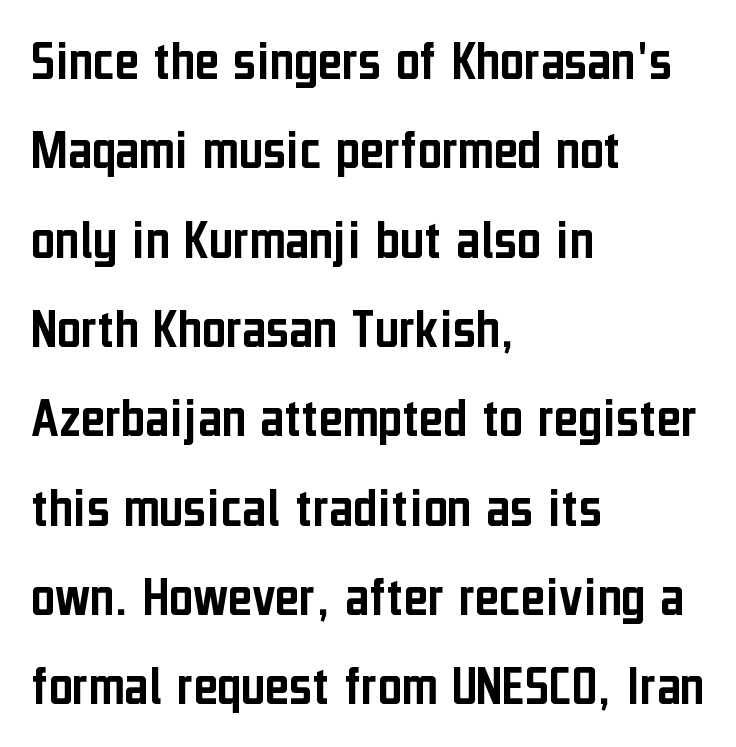
{"serif": "no", "italic": "no", "width": "condensed", "stroke_contrast": "low", "x_height": "medium", "monospaced": "no", "underline": "no", "align": "left", "line_spacing": "normal", "line_spacing_ratio": 1.54, "letter_spacing": "normal", "letter_spacing_em": 0.0, "glyph_px": 58}
